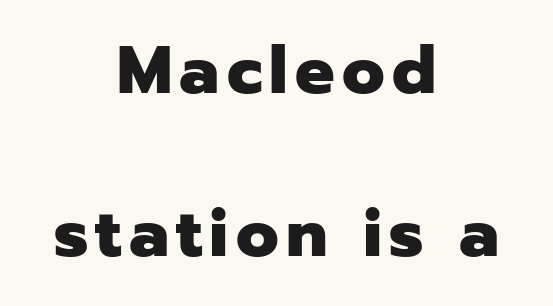
Weight check: bold — yes, fully. This sample has the flowing, uneven cadence of proportional lettering. A sans-serif font was chosen for this passage. The passage shown stacks its lines with a broad gap. Tall strokes in this sample are plumb rather than angled.
